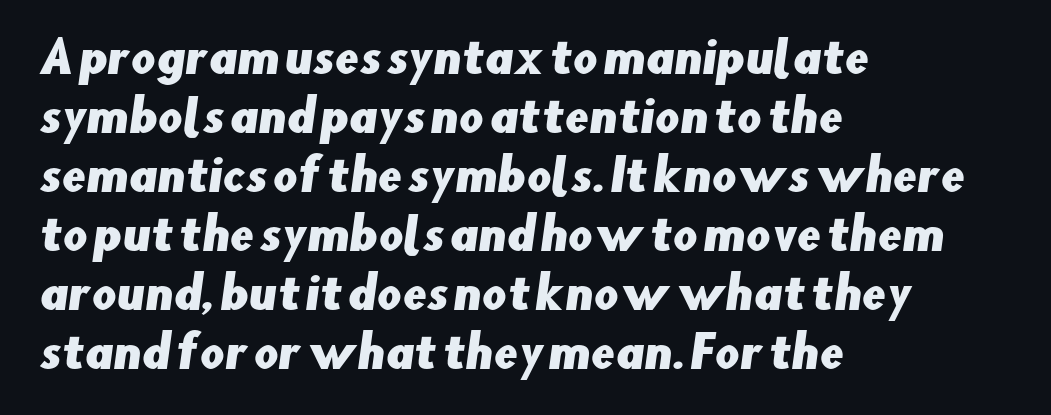
The image shows 43 px sans-serif type; set left-aligned, normal line spacing (1.37x), normal letter spacing, not underlined; low stroke contrast and a small x-height.
